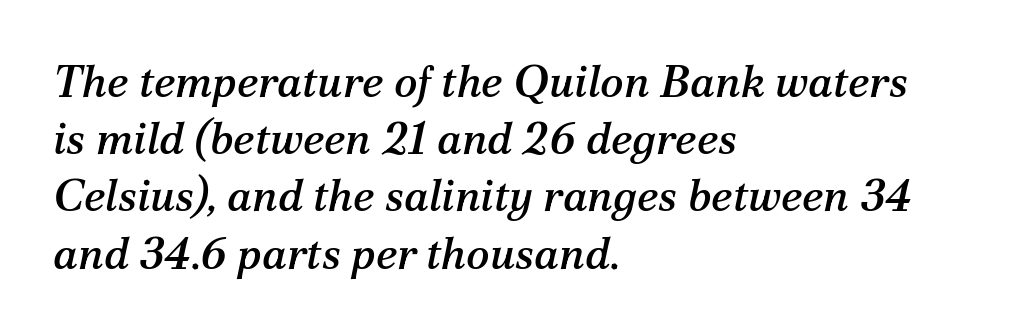
Q: Is the text italic (slanted)? A: Yes, it leans right by about 12 degrees.
Q: Is the typeface a serif or a sans-serif typeface? A: Serif.
Q: Is the text underlined? A: No.
Q: How is the paragraph aligned? A: Left-aligned.
Q: Is the spacing between letters normal or unusually wide? A: Normal.
Q: Is the spacing between lines tight, normal or loose? A: Normal.
Q: Width (condensed, normal, or wide)? A: Normal.
Q: Stroke contrast? A: Medium.
Q: x-height? A: Medium.
Q: Monospaced? A: No.
